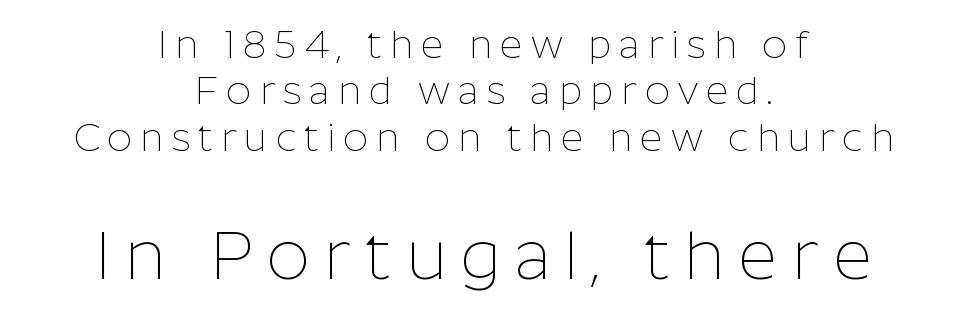
The image shows 68 px thin sans-serif type, upright; set centered, line spacing 1.19x, unusually wide letter spacing (+0.2 em), not underlined; the second (bottom) block is 1.74x larger; low stroke contrast and a medium x-height.
